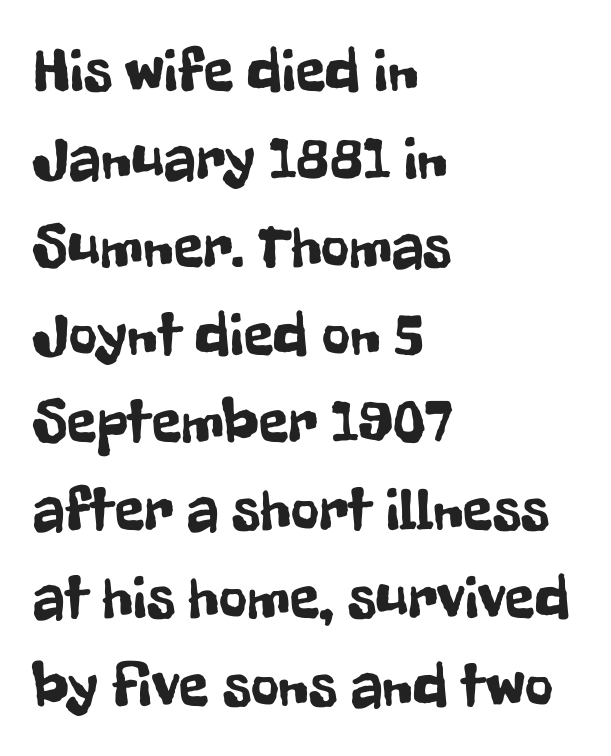
Q: Is the text italic (slanted)? A: No, it is upright.
Q: Is the typeface a serif or a sans-serif typeface? A: Sans-serif.
Q: Is the text underlined? A: No.
Q: How is the paragraph aligned? A: Left-aligned.
Q: Is the spacing between letters normal or unusually wide? A: Normal.
Q: Is the spacing between lines tight, normal or loose? A: Normal.
Q: Width (condensed, normal, or wide)? A: Condensed.
Q: Stroke contrast? A: Low.
Q: x-height? A: Medium.
Q: Monospaced? A: No.
